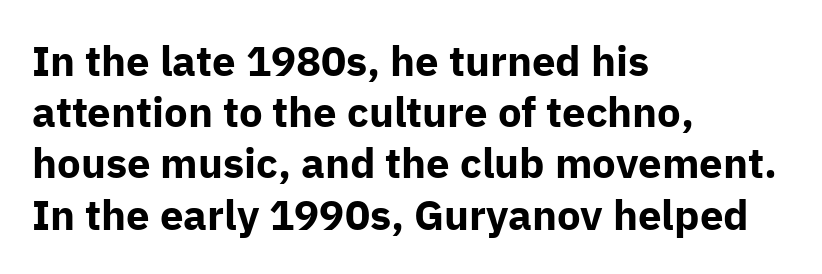
The passage is arranged the way most books set body copy — flush left. Nobody drew a line under any word here. Summary of weight: heavy, a full bold. Typographically, this falls in the sans-serif category. Italic? Not at all — the glyphs are vertical.
